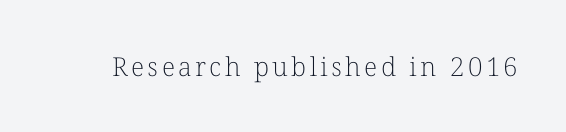
Q: Is the text bold? A: No.
Q: Is the text italic (slanted)? A: No, it is upright.
Q: Is the text underlined? A: No.
